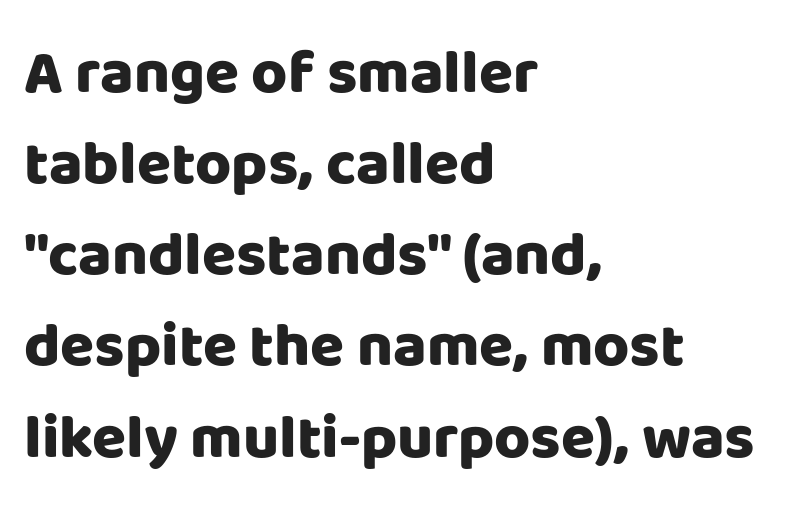
Q: Is the text bold? A: Yes.
Q: Is the text italic (slanted)? A: No, it is upright.
Q: Is the typeface a serif or a sans-serif typeface? A: Sans-serif.
Q: Is the text underlined? A: No.
Q: How is the paragraph aligned? A: Left-aligned.
Q: Is the spacing between letters normal or unusually wide? A: Normal.
Q: Is the spacing between lines tight, normal or loose? A: Normal.
Q: Width (condensed, normal, or wide)? A: Normal.
Q: Stroke contrast? A: Low.
Q: x-height? A: Large.
Q: Monospaced? A: No.
